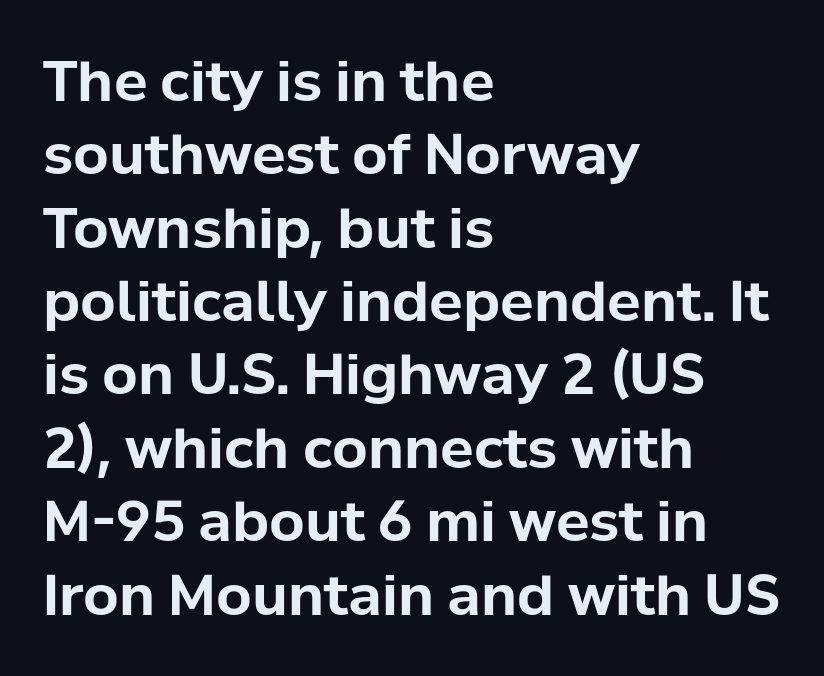
The image shows 56 px bold sans-serif type, upright; set left-aligned, normal line spacing (1.31x), normal letter spacing, not underlined; low stroke contrast and a medium x-height.
